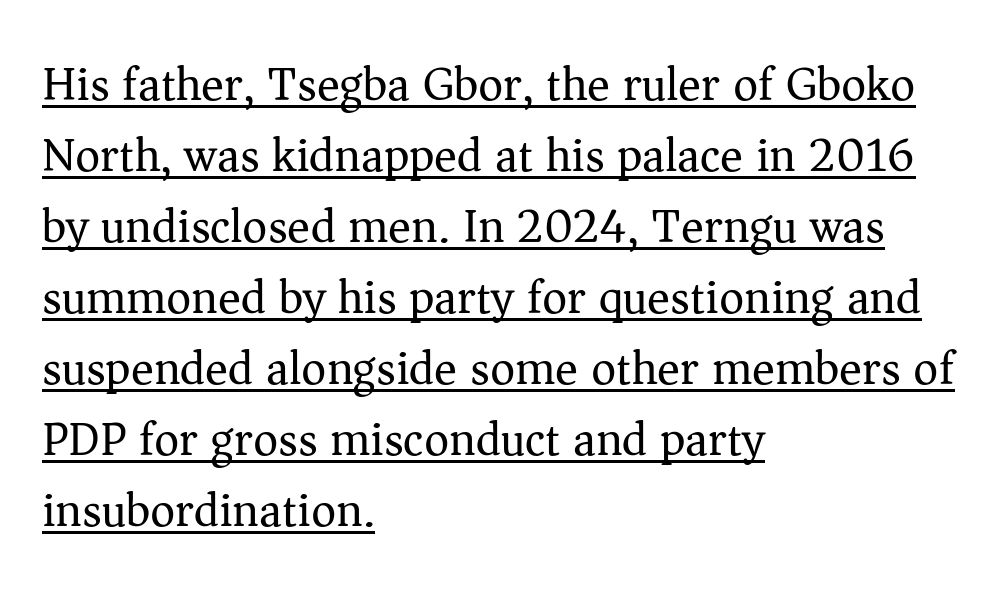
{"serif": "yes", "italic": "no", "bold": "no", "weight": "regular", "width": "normal", "stroke_contrast": "medium", "x_height": "medium", "monospaced": "no", "underline": "yes", "align": "left", "line_spacing": "normal", "line_spacing_ratio": 1.48, "letter_spacing": "normal", "letter_spacing_em": 0.0, "glyph_px": 48}
